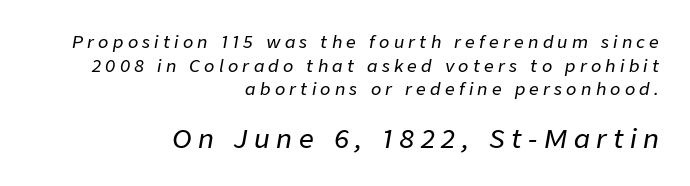
{"italic": "yes", "lean": "right", "slant_degrees": 9, "underline": "no", "align": "right", "line_spacing": "normal", "line_spacing_ratio": 1.39, "letter_spacing": "wide", "letter_spacing_em": 0.25, "larger_block": "second", "size_ratio": 1.53, "glyph_px": 26}
